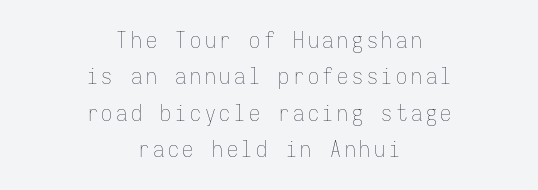
Q: Is the text bold? A: No.
Q: Is the text italic (slanted)? A: No, it is upright.
Q: Is the text underlined? A: No.
Q: How is the paragraph aligned? A: Centered.
Q: Is the spacing between lines tight, normal or loose? A: Normal.
